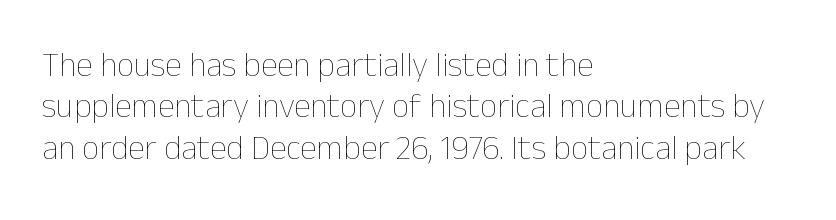
{"italic": "no", "bold": "no", "weight": "thin", "width": "normal", "stroke_contrast": "low", "x_height": "medium", "monospaced": "no", "underline": "no", "align": "left", "line_spacing_ratio": 1.22, "letter_spacing": "normal", "letter_spacing_em": 0.0, "glyph_px": 34}
